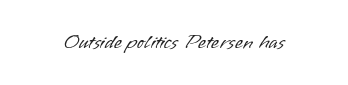
Q: Is the text bold? A: No.
Q: Is the text italic (slanted)? A: Yes.
Q: Is the text underlined? A: No.
Q: Is the spacing between letters normal or unusually wide? A: Normal.
